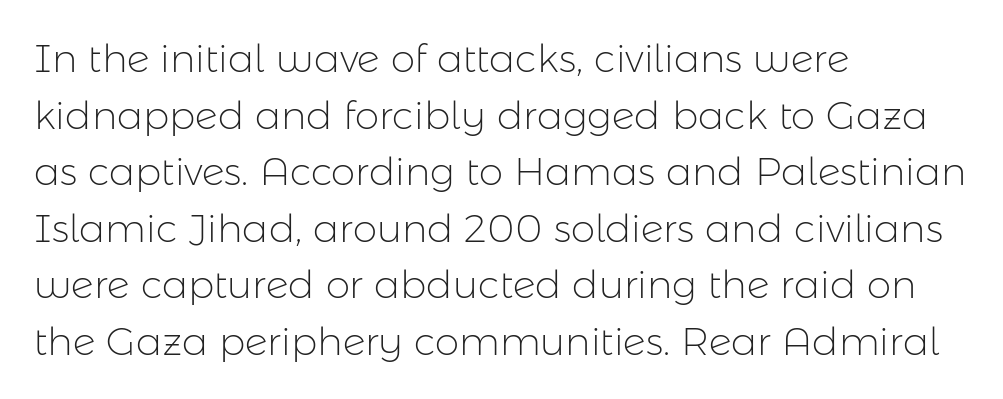
The image shows 39 px light sans-serif type, upright; set left-aligned, normal line spacing (1.45x), normal letter spacing, not underlined; low stroke contrast and a medium x-height.
